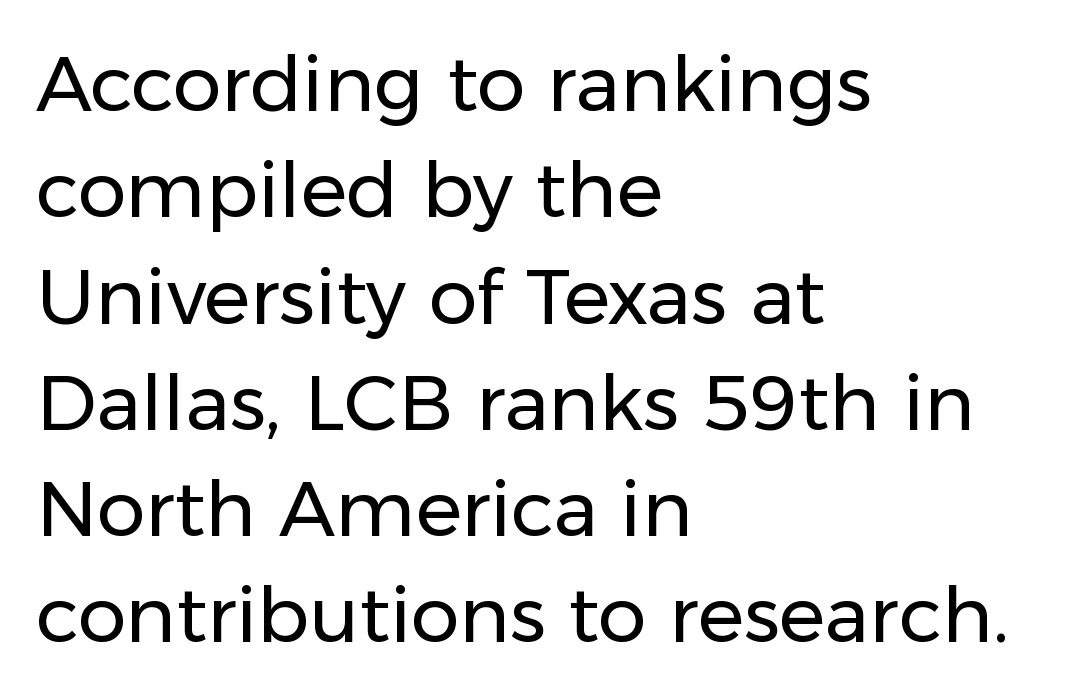
{"serif": "no", "italic": "no", "bold": "no", "weight": "regular", "width": "normal", "stroke_contrast": "low", "x_height": "medium", "monospaced": "no", "underline": "no", "align": "left", "line_spacing": "normal", "line_spacing_ratio": 1.38, "letter_spacing": "normal", "letter_spacing_em": 0.0, "glyph_px": 77}
